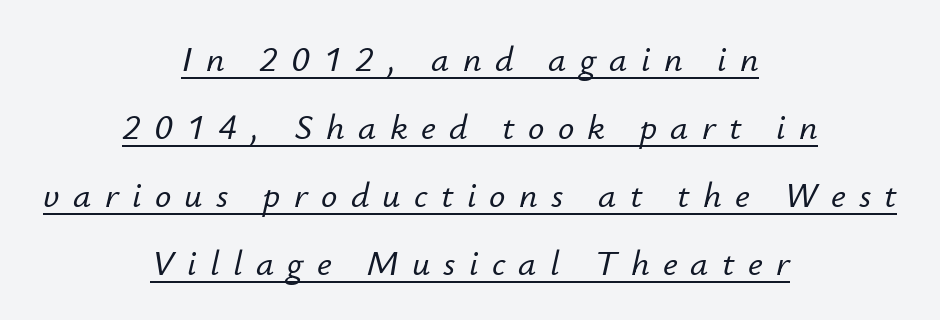
The image shows 36 px text type, italic (leaning right); set centered, line spacing 1.89x, unusually wide letter spacing (+0.37 em), underlined; low stroke contrast and a small x-height.
